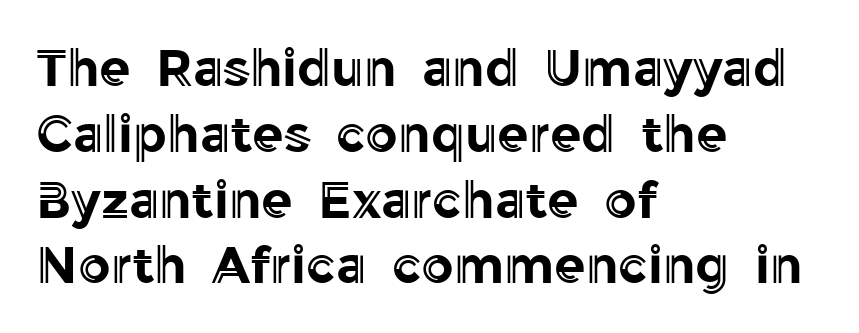
The image shows 51 px text type, upright; set left-aligned, normal line spacing (1.29x), normal letter spacing, not underlined; a medium x-height.
